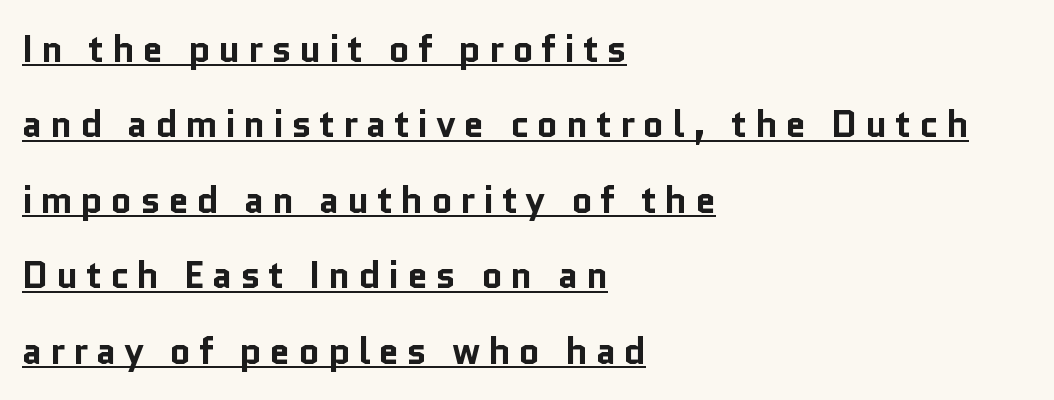
{"serif": "no", "italic": "no", "bold": "yes", "weight": "bold", "width": "normal", "stroke_contrast": "low", "x_height": "medium", "monospaced": "no", "underline": "yes", "align": "left", "line_spacing": "loose", "line_spacing_ratio": 2.04, "letter_spacing": "wide", "letter_spacing_em": 0.21, "glyph_px": 37}
